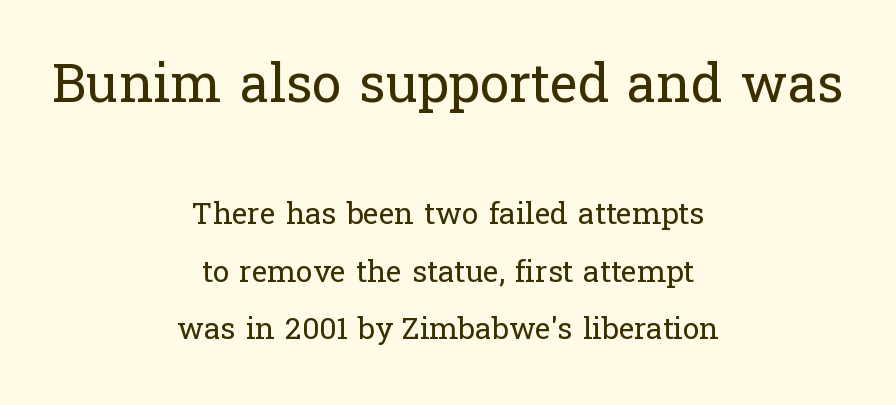
These lines stack symmetrically, like a column narrowing and widening about its center. The space directly below the letters is spotless. Airy leading. Two sizes are in play, and the larger belongs to the first block.
